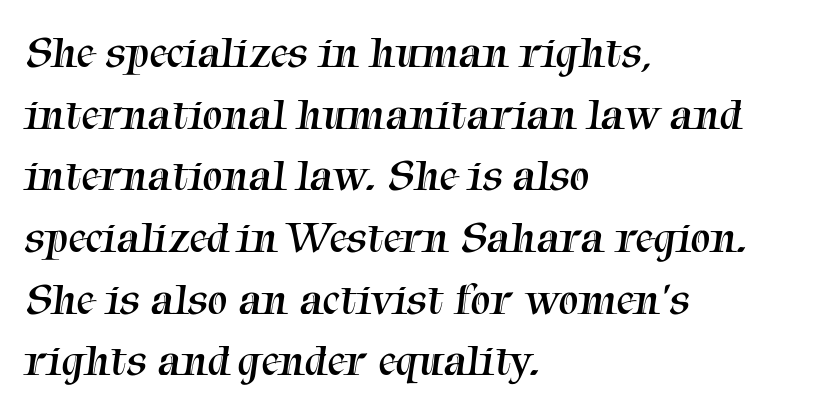
The image shows 45 px regular-weight serif type; set left-aligned, normal line spacing (1.37x), normal letter spacing, not underlined; medium stroke contrast and a medium x-height.
